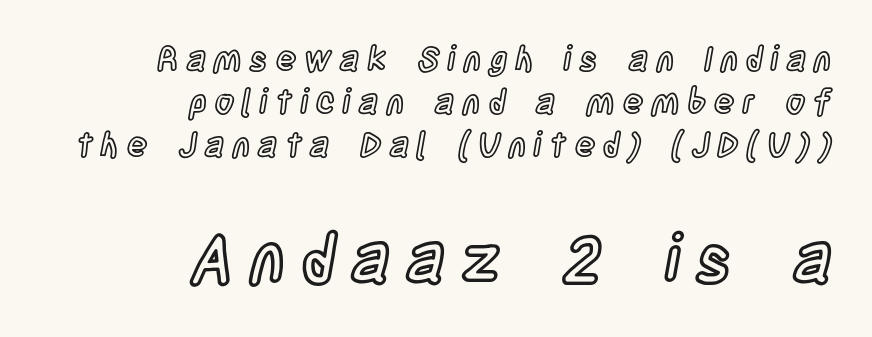
{"width": "condensed", "x_height": "large", "monospaced": "no", "underline": "no", "align": "right", "line_spacing": "normal", "line_spacing_ratio": 1.27, "letter_spacing": "wide", "letter_spacing_em": 0.23, "larger_block": "second", "size_ratio": 2.0, "glyph_px": 68}
